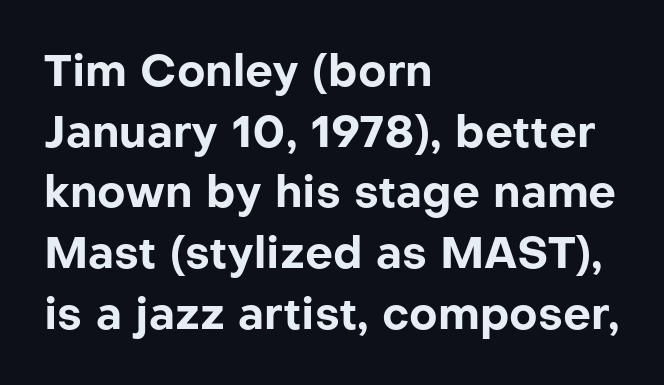
Q: Is the text bold? A: Yes.
Q: Is the text italic (slanted)? A: No, it is upright.
Q: Is the typeface a serif or a sans-serif typeface? A: Sans-serif.
Q: Is the text underlined? A: No.
Q: How is the paragraph aligned? A: Left-aligned.
Q: Is the spacing between letters normal or unusually wide? A: Normal.
Q: Is the spacing between lines tight, normal or loose? A: Normal.
Q: Width (condensed, normal, or wide)? A: Normal.
Q: Stroke contrast? A: Low.
Q: x-height? A: Medium.
Q: Monospaced? A: No.
